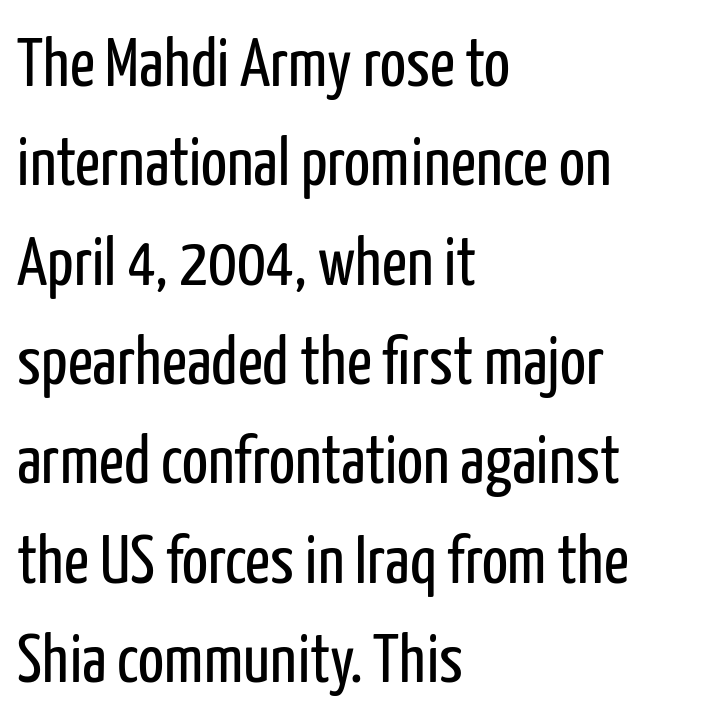
Q: Is the text bold? A: No.
Q: Is the text italic (slanted)? A: No, it is upright.
Q: Is the typeface a serif or a sans-serif typeface? A: Sans-serif.
Q: Is the text underlined? A: No.
Q: How is the paragraph aligned? A: Left-aligned.
Q: Is the spacing between letters normal or unusually wide? A: Normal.
Q: Is the spacing between lines tight, normal or loose? A: Normal.
Q: Width (condensed, normal, or wide)? A: Condensed.
Q: Stroke contrast? A: Low.
Q: x-height? A: Medium.
Q: Monospaced? A: No.
